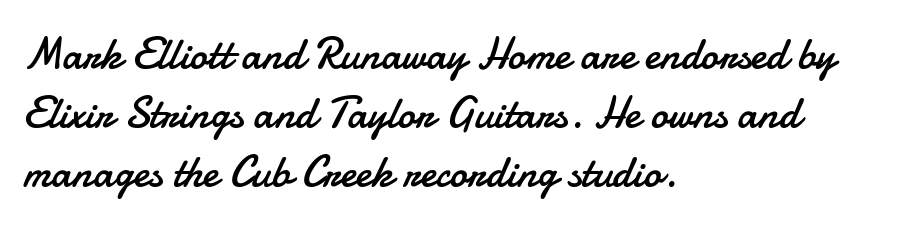
Q: Is the text bold? A: No.
Q: Is the text italic (slanted)? A: Yes.
Q: Is the typeface a serif or a sans-serif typeface? A: Sans-serif.
Q: Is the text underlined? A: No.
Q: How is the paragraph aligned? A: Left-aligned.
Q: Is the spacing between letters normal or unusually wide? A: Normal.
Q: Is the spacing between lines tight, normal or loose? A: Normal.
Q: Width (condensed, normal, or wide)? A: Normal.
Q: Stroke contrast? A: Low.
Q: x-height? A: Small.
Q: Monospaced? A: No.
